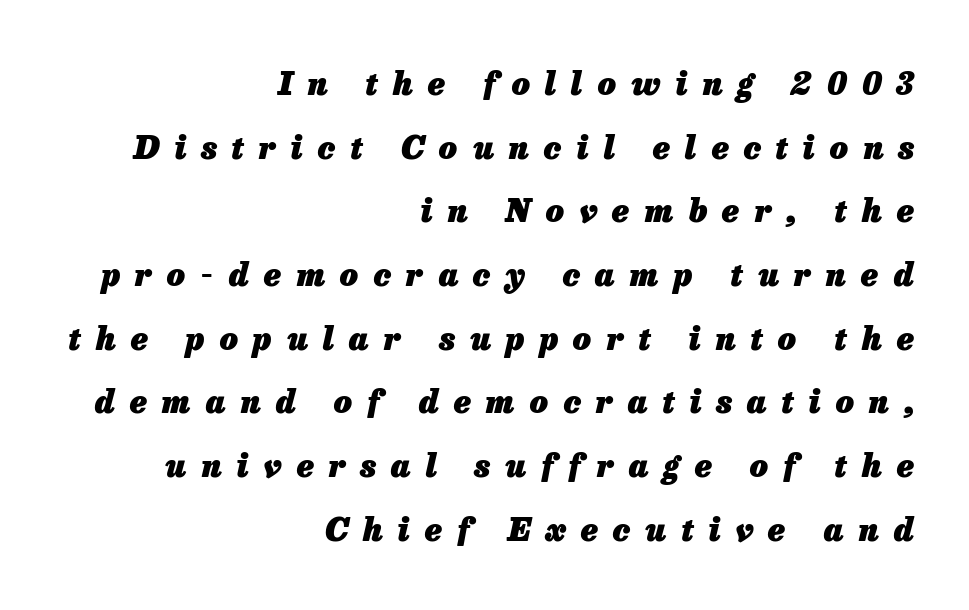
Horizontal alignment here is rightward, an uncommon choice for prose. Is the letter spacing exaggerated? Yes — the characters are pushed far apart. A clean baseline with only descenders dipping below it. Emphasis by weight is at full strength: bold. Think of a printed novel: that variable character pitch is what you see here.
